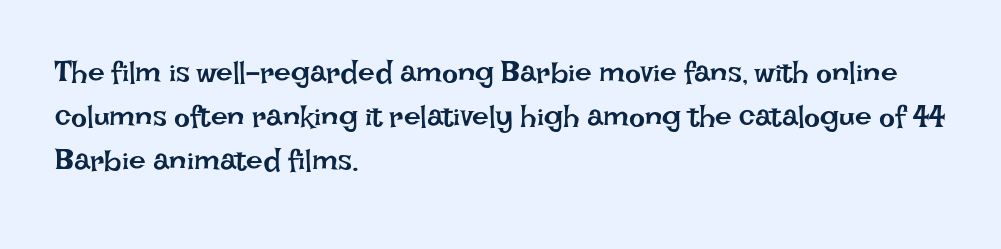
Q: Is the text bold? A: No.
Q: Is the text italic (slanted)? A: No, it is upright.
Q: Is the text underlined? A: No.
Q: How is the paragraph aligned? A: Left-aligned.
Q: Is the spacing between letters normal or unusually wide? A: Normal.
Q: Is the spacing between lines tight, normal or loose? A: Normal.
Q: Width (condensed, normal, or wide)? A: Normal.
Q: Stroke contrast? A: Low.
Q: x-height? A: Large.
Q: Monospaced? A: No.
